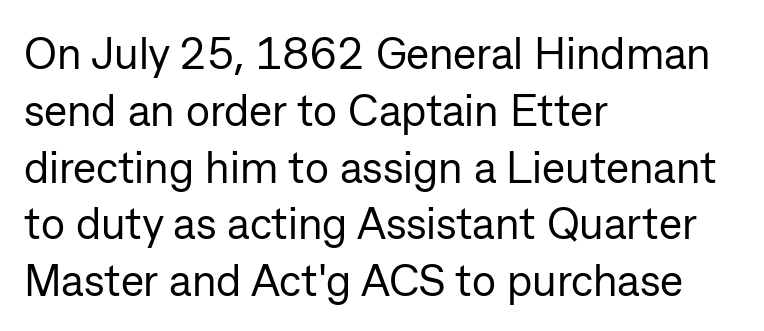
The image shows 44 px regular-weight sans-serif type, upright; set left-aligned, normal line spacing (1.29x), normal letter spacing, not underlined; low stroke contrast and a medium x-height.
